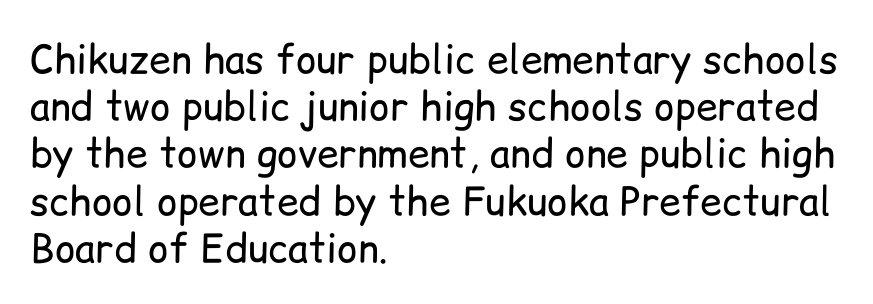
The image shows 39 px regular-weight sans-serif type, upright; set left-aligned, line spacing 1.21x, normal letter spacing, not underlined; low stroke contrast and a medium x-height.
